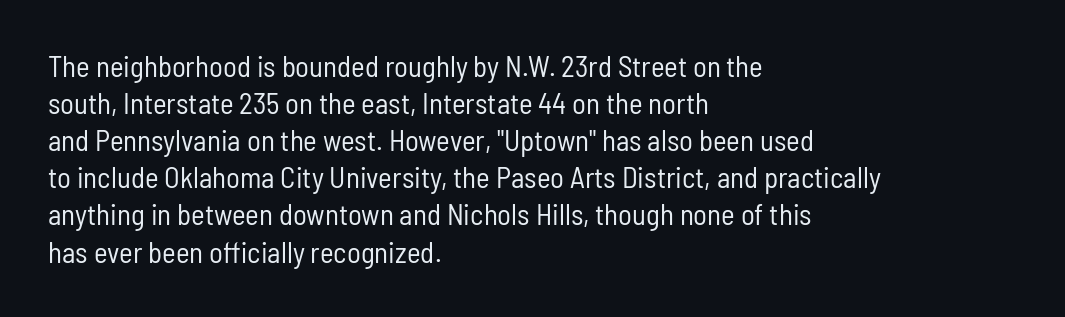
{"serif": "no", "italic": "no", "bold": "no", "weight": "regular", "width": "condensed", "stroke_contrast": "low", "x_height": "medium", "monospaced": "no", "underline": "no", "align": "left", "line_spacing": "normal", "line_spacing_ratio": 1.28, "letter_spacing": "normal", "letter_spacing_em": 0.0, "glyph_px": 29}
